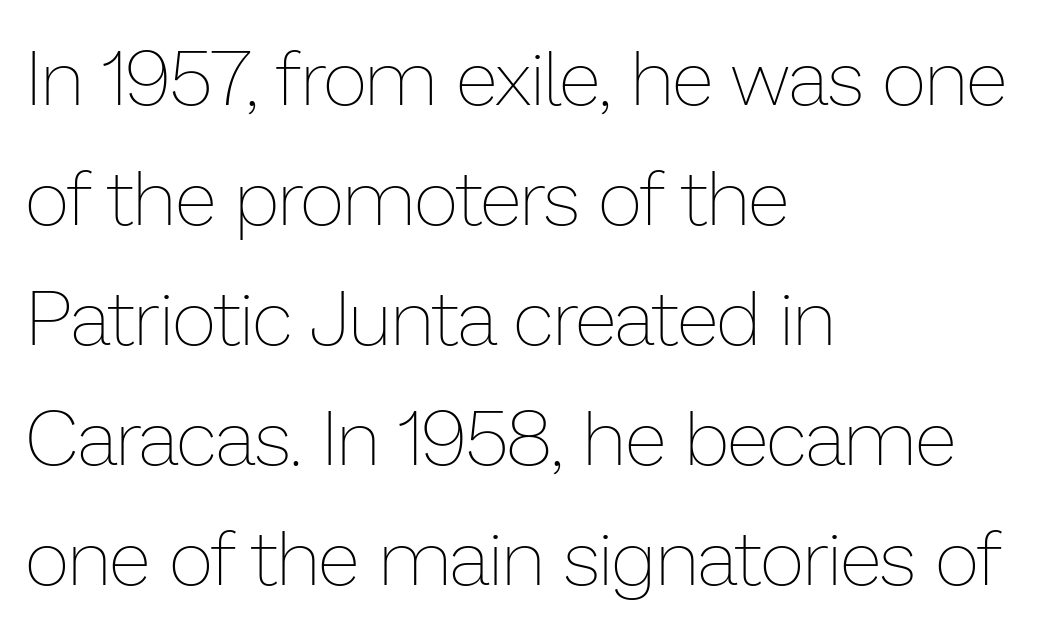
{"italic": "no", "bold": "no", "weight": "thin", "width": "normal", "stroke_contrast": "low", "x_height": "medium", "monospaced": "no", "underline": "no", "align": "left", "line_spacing": "normal", "line_spacing_ratio": 1.56, "letter_spacing": "normal", "letter_spacing_em": 0.0, "glyph_px": 77}
